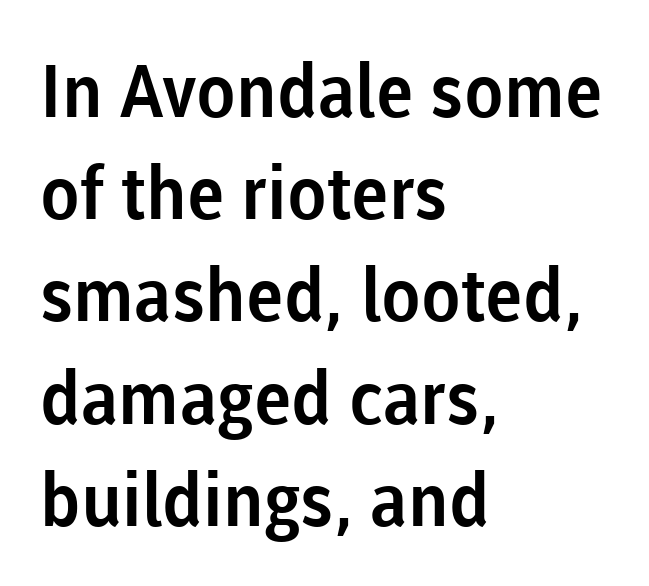
{"serif": "no", "italic": "no", "width": "normal", "stroke_contrast": "low", "x_height": "medium", "monospaced": "no", "underline": "no", "align": "left", "line_spacing": "normal", "line_spacing_ratio": 1.4, "letter_spacing": "normal", "letter_spacing_em": 0.0, "glyph_px": 73}
